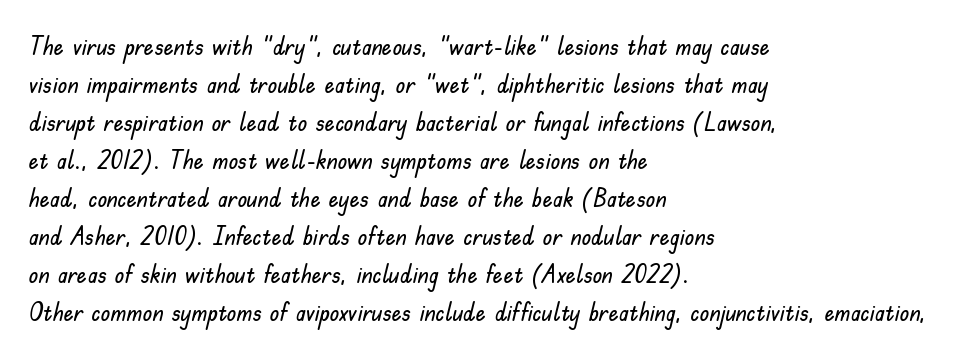
The image shows 25 px text type; set left-aligned, normal line spacing (1.52x), normal letter spacing, not underlined.
